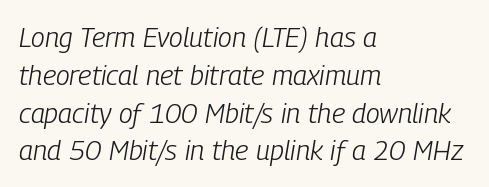
Q: Is the text bold? A: No.
Q: Is the text italic (slanted)? A: Yes, it leans right by about 9 degrees.
Q: Is the text underlined? A: No.
Q: How is the paragraph aligned? A: Left-aligned.
Q: Is the spacing between letters normal or unusually wide? A: Normal.
Q: Is the spacing between lines tight, normal or loose? A: Normal.
Q: Width (condensed, normal, or wide)? A: Condensed.
Q: Stroke contrast? A: Low.
Q: x-height? A: Medium.
Q: Monospaced? A: No.
